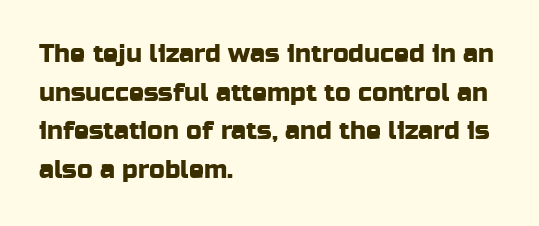
{"italic": "no", "underline": "no", "align": "left", "line_spacing": "normal", "line_spacing_ratio": 1.55, "letter_spacing": "normal", "letter_spacing_em": 0.0, "glyph_px": 25}
